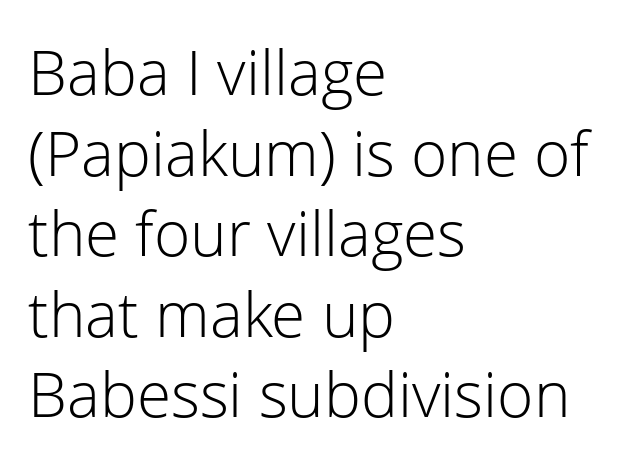
{"serif": "no", "italic": "no", "bold": "no", "weight": "light", "width": "normal", "stroke_contrast": "low", "x_height": "medium", "monospaced": "no", "underline": "no", "align": "left", "line_spacing": "normal", "line_spacing_ratio": 1.3, "letter_spacing": "normal", "letter_spacing_em": 0.0, "glyph_px": 62}
